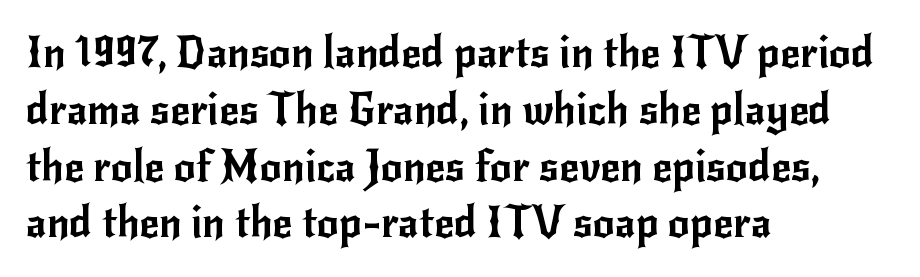
The image shows 43 px sans-serif type, upright; set left-aligned, normal line spacing (1.32x), normal letter spacing, not underlined; low stroke contrast and a small x-height.
